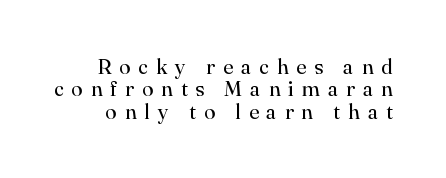
{"italic": "no", "bold": "no", "underline": "no", "line_spacing": "tight", "line_spacing_ratio": 1.07, "letter_spacing": "wide", "letter_spacing_em": 0.38, "glyph_px": 21}
